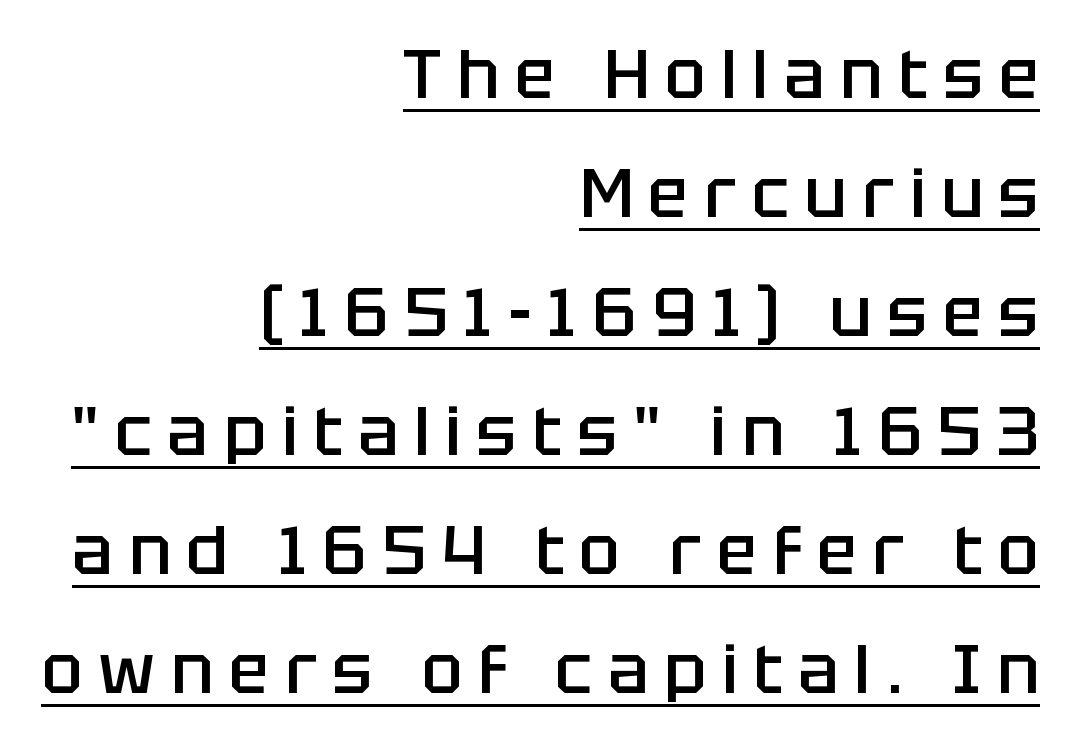
The image shows 68 px semibold sans-serif type, upright; set right-aligned, line spacing 1.75x, unusually wide letter spacing (+0.23 em), underlined; low stroke contrast and a large x-height.
